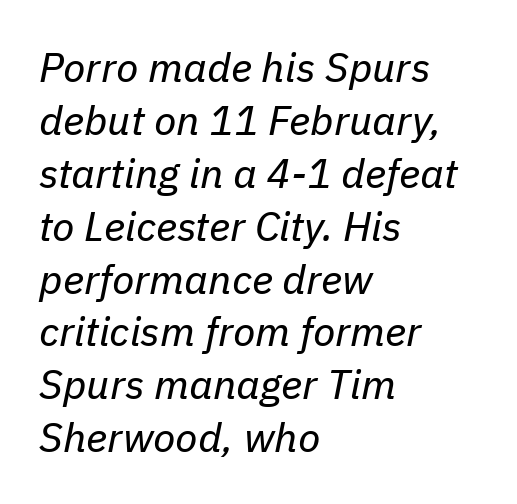
{"italic": "yes", "lean": "right", "slant_degrees": 11, "bold": "no", "weight": "regular", "width": "normal", "stroke_contrast": "low", "x_height": "medium", "monospaced": "no", "underline": "no", "align": "left", "line_spacing": "normal", "line_spacing_ratio": 1.29, "letter_spacing": "normal", "letter_spacing_em": 0.0, "glyph_px": 41}
